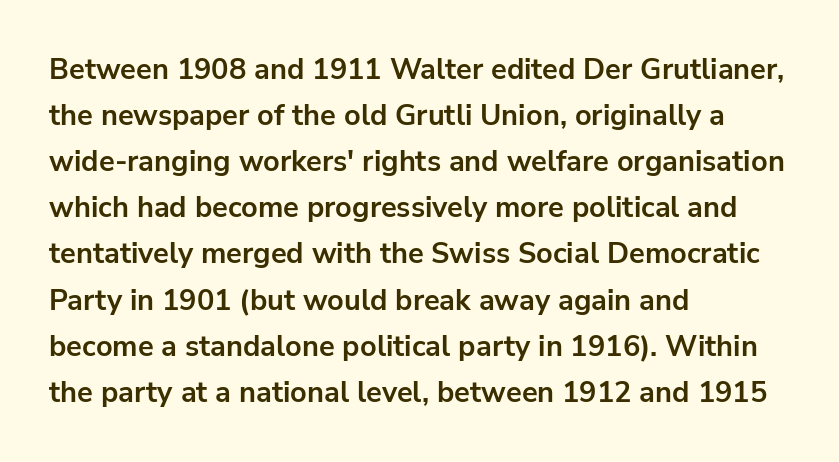
The image shows 29 px bold sans-serif type, upright; set left-aligned, normal line spacing (1.59x), normal letter spacing, not underlined; low stroke contrast and a medium x-height.
